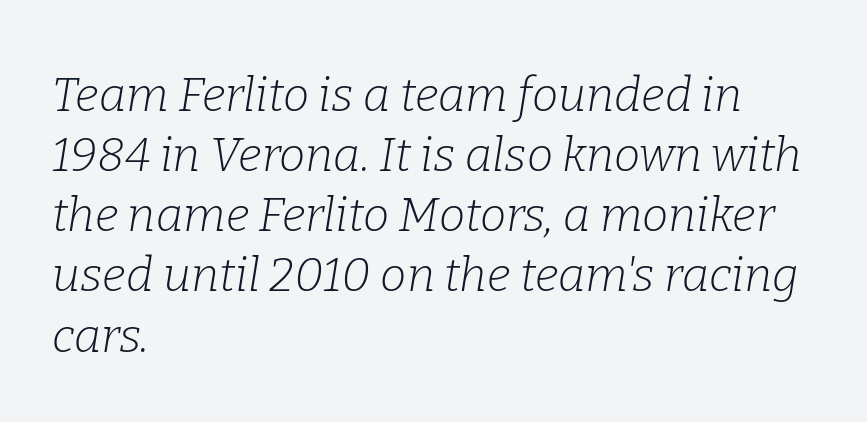
{"serif": "yes", "italic": "yes", "lean": "right", "slant_degrees": 9, "bold": "no", "weight": "light", "width": "normal", "stroke_contrast": "low", "x_height": "medium", "monospaced": "no", "underline": "no", "align": "left", "line_spacing": "normal", "line_spacing_ratio": 1.28, "letter_spacing": "normal", "letter_spacing_em": 0.0, "glyph_px": 47}
